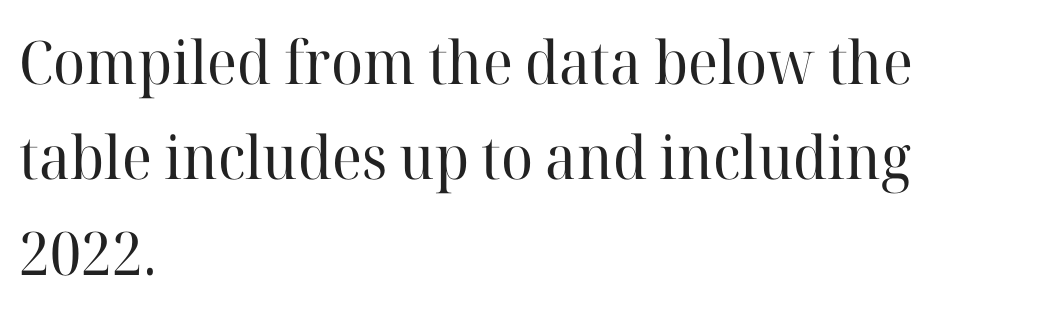
Spacing between characters is what you'd get straight out of the box. The type sits square on the baseline with zero lean. Letters have the restrained weight of plain body copy at most. Descender tails drop into unmarked territory. The rag falls on the right side of this text block.
